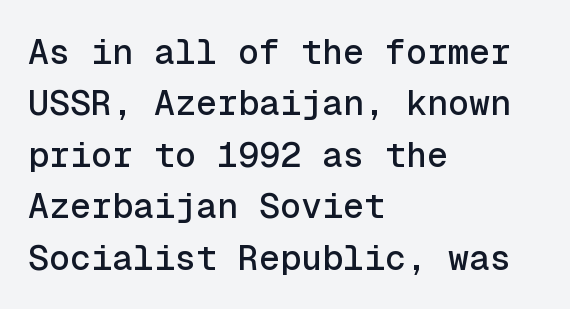
The image shows 35 px sans-serif type, upright, monospaced; set left-aligned, normal line spacing (1.47x), normal letter spacing, not underlined; a medium x-height.
